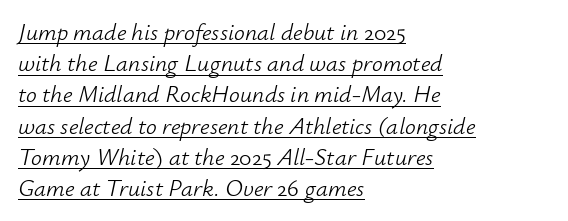
Q: Is the text bold? A: No.
Q: Is the text italic (slanted)? A: Yes, it leans right by about 12 degrees.
Q: Is the text underlined? A: Yes.
Q: How is the paragraph aligned? A: Left-aligned.
Q: Is the spacing between letters normal or unusually wide? A: Normal.
Q: Is the spacing between lines tight, normal or loose? A: Normal.
